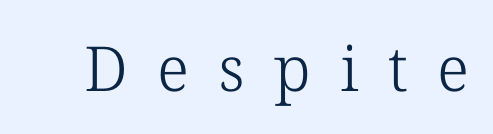
The image shows 62 px light serif type, upright; set unusually wide letter spacing (+0.47 em), not underlined; low stroke contrast and a medium x-height.
